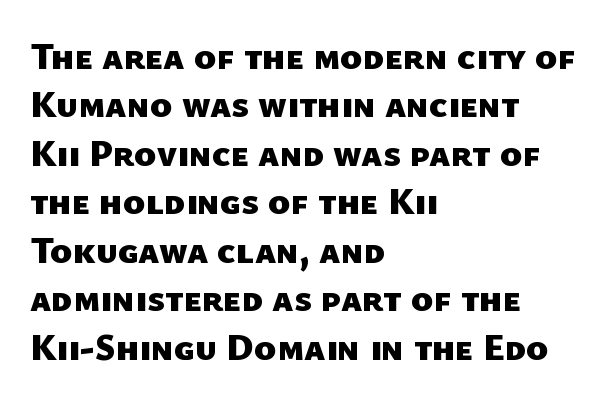
{"serif": "no", "bold": "yes", "weight": "heavy", "width": "normal", "stroke_contrast": "low", "x_height": "medium", "monospaced": "no", "underline": "no", "align": "left", "line_spacing": "normal", "line_spacing_ratio": 1.31, "letter_spacing": "normal", "letter_spacing_em": 0.0, "glyph_px": 37}
